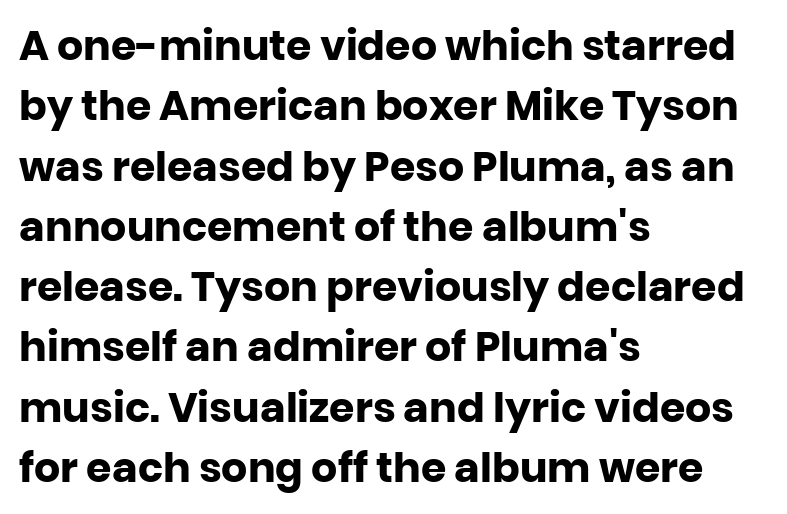
Q: Is the text bold? A: Yes.
Q: Is the text italic (slanted)? A: No, it is upright.
Q: Is the typeface a serif or a sans-serif typeface? A: Sans-serif.
Q: Is the text underlined? A: No.
Q: How is the paragraph aligned? A: Left-aligned.
Q: Is the spacing between letters normal or unusually wide? A: Normal.
Q: Is the spacing between lines tight, normal or loose? A: Normal.
Q: Width (condensed, normal, or wide)? A: Normal.
Q: Stroke contrast? A: Low.
Q: x-height? A: Large.
Q: Monospaced? A: No.
